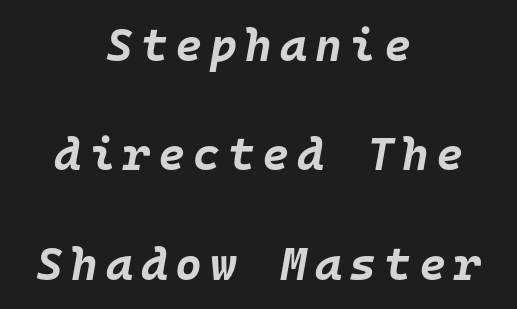
Q: Is the text bold? A: Yes.
Q: Is the text italic (slanted)? A: Yes, it leans right by about 10 degrees.
Q: Is the text underlined? A: No.
Q: How is the paragraph aligned? A: Centered.
Q: Is the spacing between lines tight, normal or loose? A: Loose.
Q: Width (condensed, normal, or wide)? A: Normal.
Q: Stroke contrast? A: Low.
Q: x-height? A: Large.
Q: Monospaced? A: Yes.
